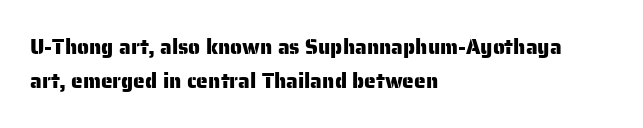
Between one letter and the next there's only the usual sliver of space. The baseline area is clear. Vertically, the passage feels balanced, rows spaced as you'd expect. This sample is left-justified, so line endings fall wherever the words run out.
